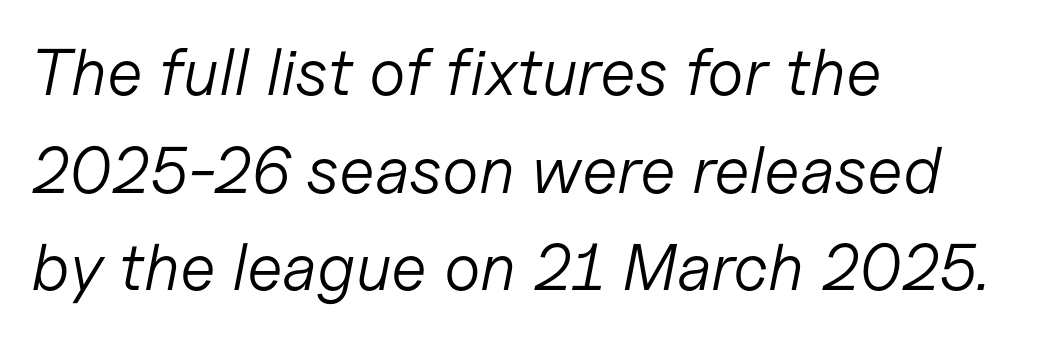
Q: Is the text bold? A: No.
Q: Is the text italic (slanted)? A: Yes, it leans right by about 11 degrees.
Q: Is the text underlined? A: No.
Q: How is the paragraph aligned? A: Left-aligned.
Q: Is the spacing between letters normal or unusually wide? A: Normal.
Q: Is the spacing between lines tight, normal or loose? A: Normal.
Q: Width (condensed, normal, or wide)? A: Normal.
Q: Stroke contrast? A: Low.
Q: x-height? A: Medium.
Q: Monospaced? A: No.
